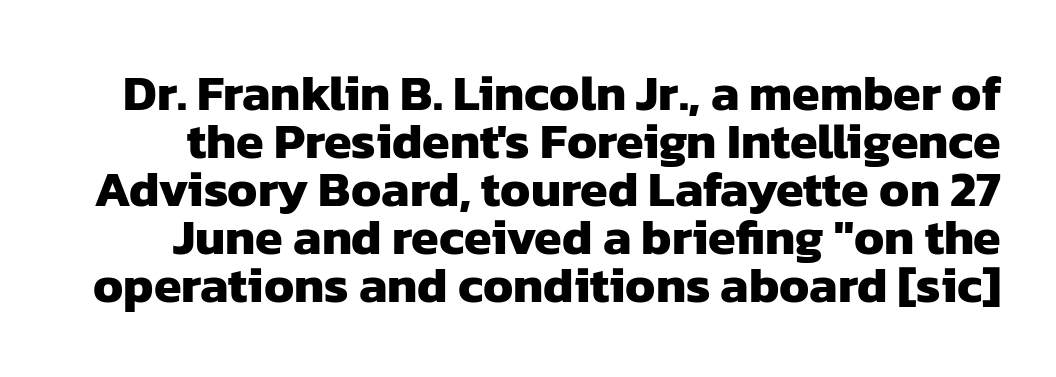
{"serif": "no", "bold": "yes", "weight": "heavy", "width": "normal", "stroke_contrast": "low", "x_height": "medium", "monospaced": "no", "underline": "no", "line_spacing": "tight", "line_spacing_ratio": 0.96, "letter_spacing": "normal", "letter_spacing_em": 0.0, "glyph_px": 50}
